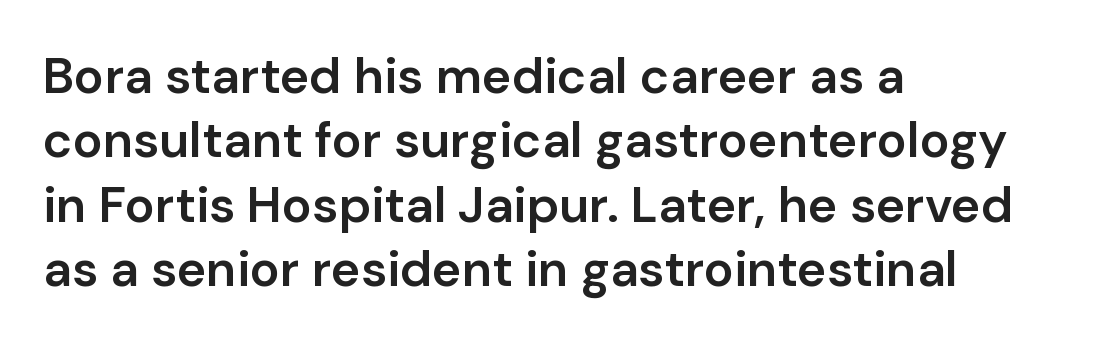
{"serif": "no", "italic": "no", "bold": "semi", "weight": "semibold", "width": "normal", "stroke_contrast": "low", "x_height": "medium", "monospaced": "no", "underline": "no", "align": "left", "line_spacing": "normal", "line_spacing_ratio": 1.29, "letter_spacing": "normal", "letter_spacing_em": 0.0, "glyph_px": 50}
